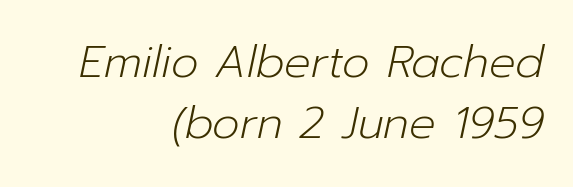
The image shows 44 px light type, italic (leaning right); set right-aligned, normal line spacing (1.39x), normal letter spacing, not underlined; low stroke contrast and a medium x-height.
